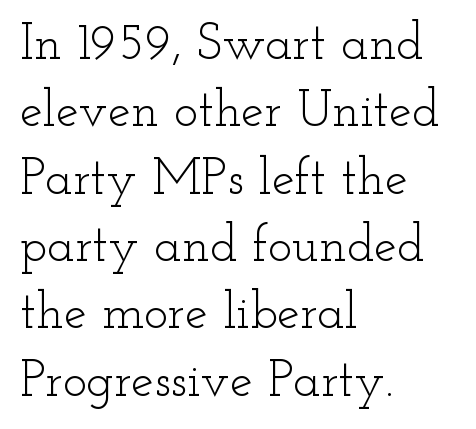
You can tell it's not italic because the verticals are truly vertical. Reading down the block, your eye returns to a fixed left position each line. Weight class: somewhere from thin through regular. A typesetter would call this zero additional tracking.
